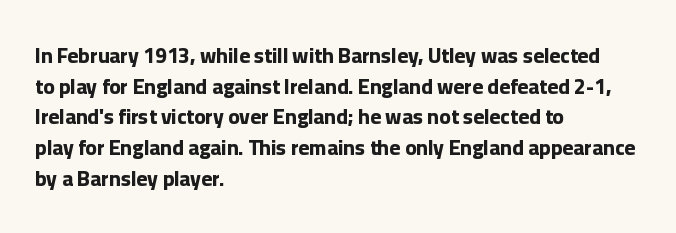
Glyph-to-glyph distance matches everyday printed text. If you drew a line through each stem, it would be perfectly vertical. Horizontal bands of white between lines are of average thickness. Type without underlining. The glyphs have the mass of a bold cut.
